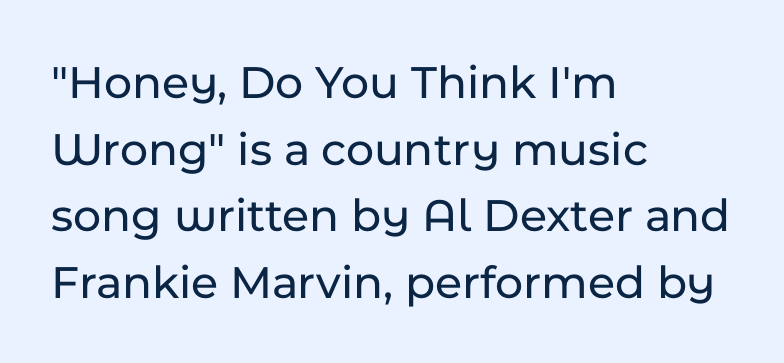
The image shows 48 px sans-serif type, upright; set left-aligned, normal line spacing (1.39x), normal letter spacing, not underlined; low stroke contrast and a medium x-height.
